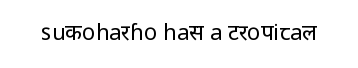
{"italic": "no", "bold": "no", "underline": "no", "letter_spacing": "normal", "letter_spacing_em": 0.0, "glyph_px": 22}
